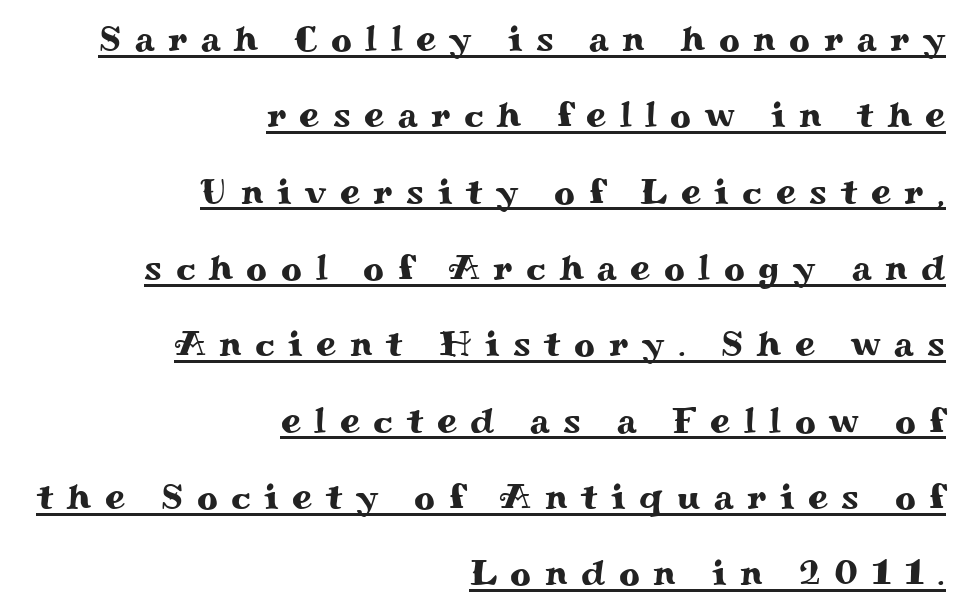
Q: Is the text italic (slanted)? A: No, it is upright.
Q: Is the typeface a serif or a sans-serif typeface? A: Serif.
Q: Is the text underlined? A: Yes.
Q: How is the paragraph aligned? A: Right-aligned.
Q: Is the spacing between letters normal or unusually wide? A: Unusually wide.
Q: Is the spacing between lines tight, normal or loose? A: Loose.
Q: Width (condensed, normal, or wide)? A: Wide.
Q: Stroke contrast? A: Medium.
Q: x-height? A: Small.
Q: Monospaced? A: No.
